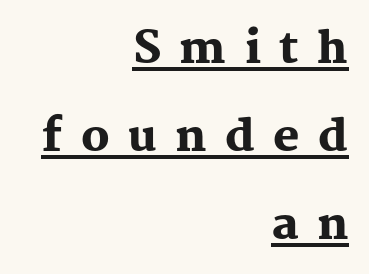
Each line of the rendering has a horizontal stroke beneath the glyphs. The strokes are fattened all the way to bold. These lines are rendered in a variable-pitch font. What stands out about the letter spacing? Its width — letters are far apart. A typesetter would label this face a serif. In terms of leading, this rendering errs on the spacious side.
